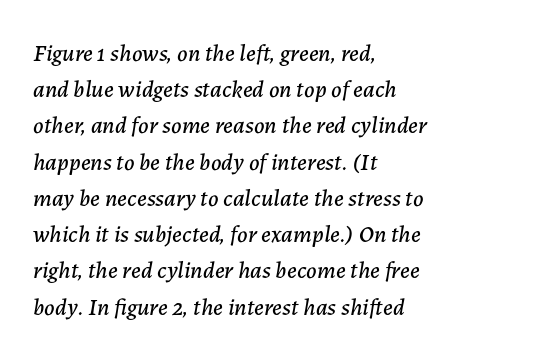
{"italic": "yes", "lean": "right", "slant_degrees": 7, "underline": "no", "align": "left", "line_spacing": "normal", "line_spacing_ratio": 1.51, "letter_spacing": "normal", "letter_spacing_em": 0.0, "glyph_px": 24}
